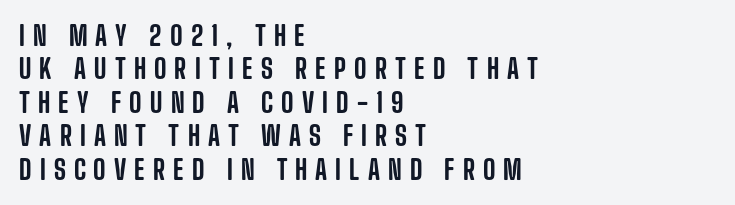
Q: Is the text italic (slanted)? A: No, it is upright.
Q: Is the text underlined? A: No.
Q: How is the paragraph aligned? A: Left-aligned.
Q: Is the spacing between letters normal or unusually wide? A: Unusually wide.
